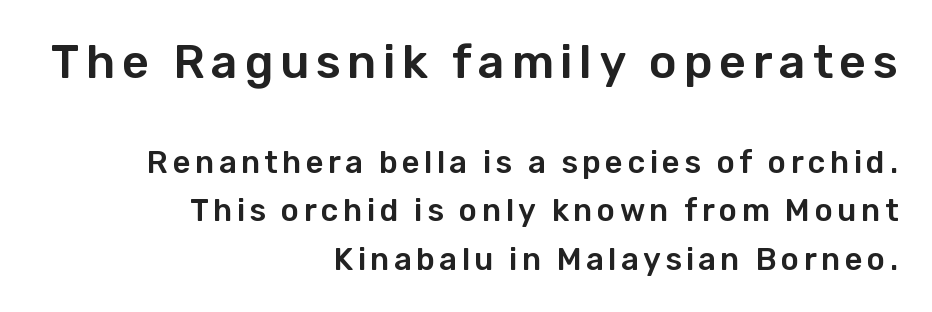
Q: Is the text italic (slanted)? A: No, it is upright.
Q: Is the typeface a serif or a sans-serif typeface? A: Sans-serif.
Q: Is the text underlined? A: No.
Q: How is the paragraph aligned? A: Right-aligned.
Q: Is the spacing between lines tight, normal or loose? A: Normal.
Q: Which block of text is set in a larger size, the first (top) or the second (bottom)? A: The first (top) one.
Q: Width (condensed, normal, or wide)? A: Normal.
Q: Stroke contrast? A: Low.
Q: x-height? A: Medium.
Q: Monospaced? A: No.
